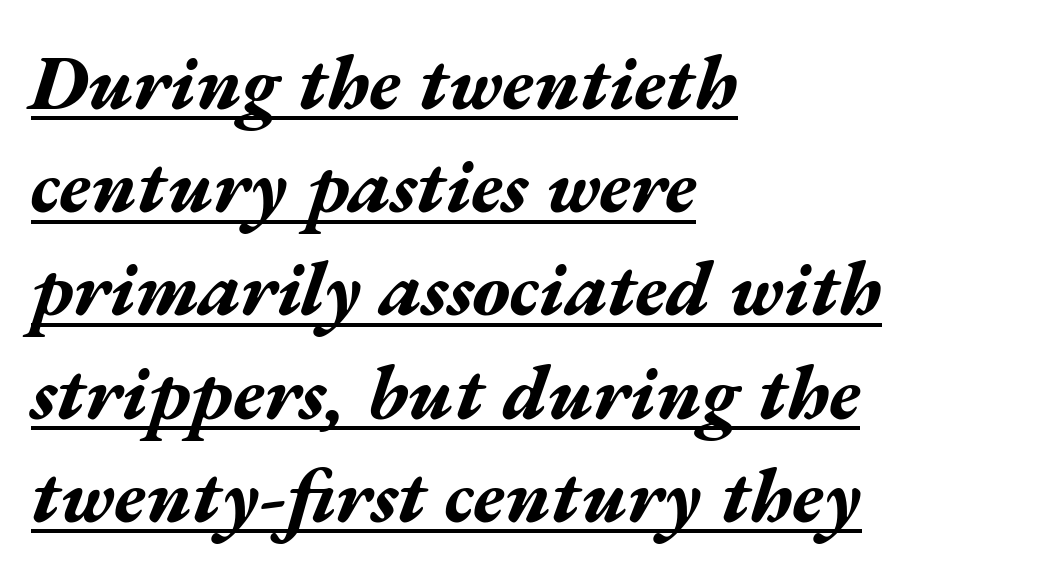
Characters follow at the spacing the type designer built in. There's an unmistakable incline to the writing here. Interline gaps are of average width in this sample. Looks like someone drew a line under every word here.
